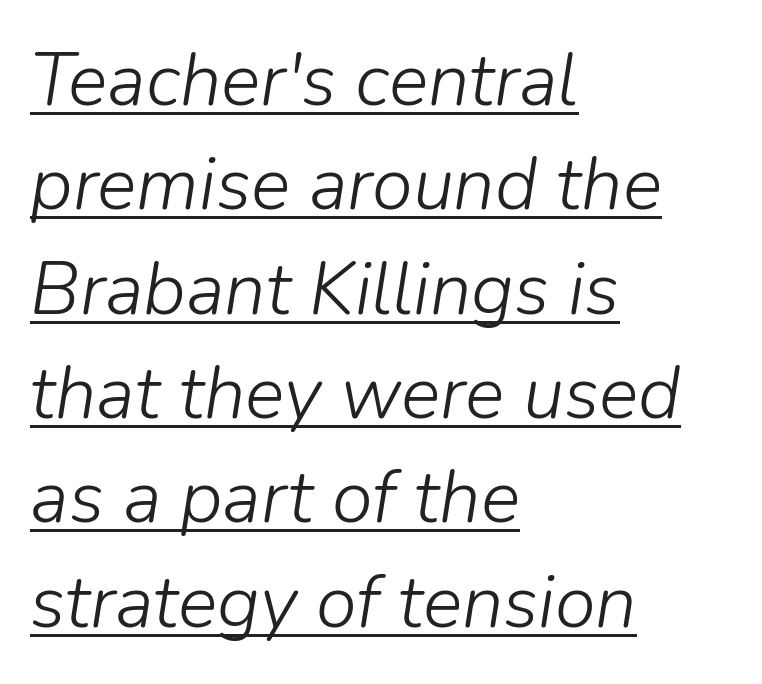
The image shows 74 px light type, italic (leaning right); set left-aligned, normal line spacing (1.41x), normal letter spacing, underlined; low stroke contrast and a medium x-height.
